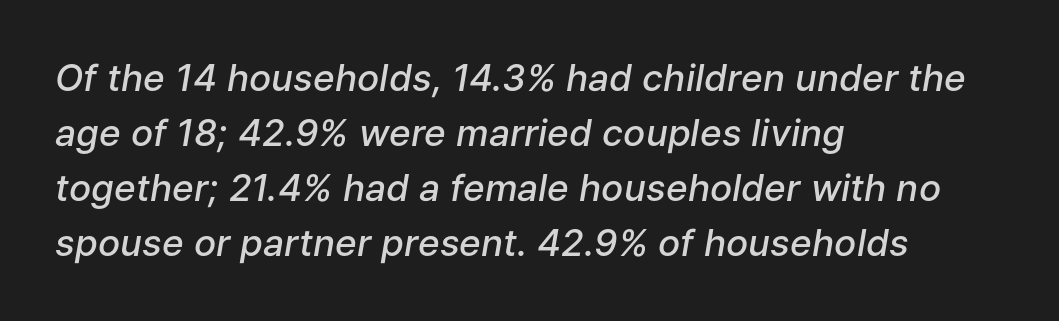
The image shows 37 px semibold type, italic (leaning right); set left-aligned, normal line spacing (1.49x), normal letter spacing, not underlined; low stroke contrast and a medium x-height.
